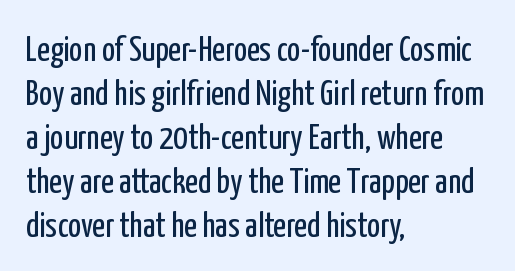
The image shows 35 px regular-weight, condensed sans-serif type, upright; set left-aligned, normal line spacing (1.26x), normal letter spacing, not underlined; low stroke contrast and a medium x-height.
